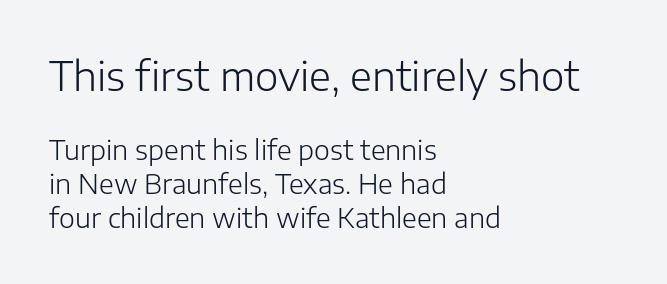
Q: Is the text bold? A: No.
Q: Is the text italic (slanted)? A: No, it is upright.
Q: Is the typeface a serif or a sans-serif typeface? A: Sans-serif.
Q: Is the text underlined? A: No.
Q: How is the paragraph aligned? A: Left-aligned.
Q: Is the spacing between letters normal or unusually wide? A: Normal.
Q: Is the spacing between lines tight, normal or loose? A: Normal.
Q: Which block of text is set in a larger size, the first (top) or the second (bottom)? A: The first (top) one.
Q: Width (condensed, normal, or wide)? A: Normal.
Q: Stroke contrast? A: Low.
Q: x-height? A: Medium.
Q: Monospaced? A: No.
